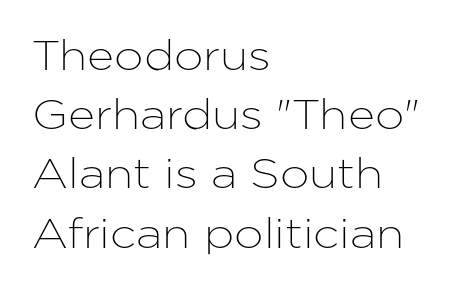
{"serif": "no", "italic": "no", "width": "normal", "stroke_contrast": "low", "x_height": "medium", "monospaced": "no", "underline": "no", "align": "left", "line_spacing": "normal", "line_spacing_ratio": 1.41, "letter_spacing": "normal", "letter_spacing_em": 0.0, "glyph_px": 42}
